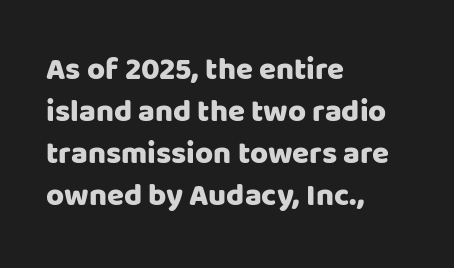
{"serif": "no", "italic": "no", "width": "normal", "stroke_contrast": "low", "x_height": "large", "monospaced": "no", "underline": "no", "align": "left", "line_spacing": "normal", "line_spacing_ratio": 1.35, "letter_spacing": "normal", "letter_spacing_em": 0.0, "glyph_px": 31}
